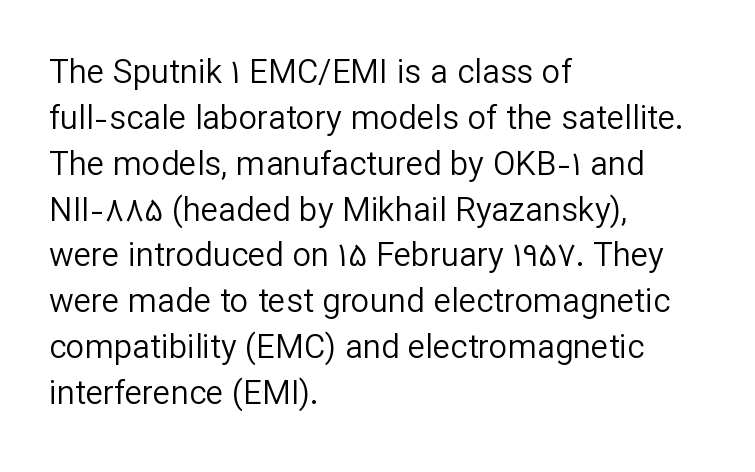
The image shows 33 px regular-weight sans-serif type, upright; set left-aligned, normal line spacing (1.39x), normal letter spacing, not underlined; low stroke contrast and a medium x-height.
